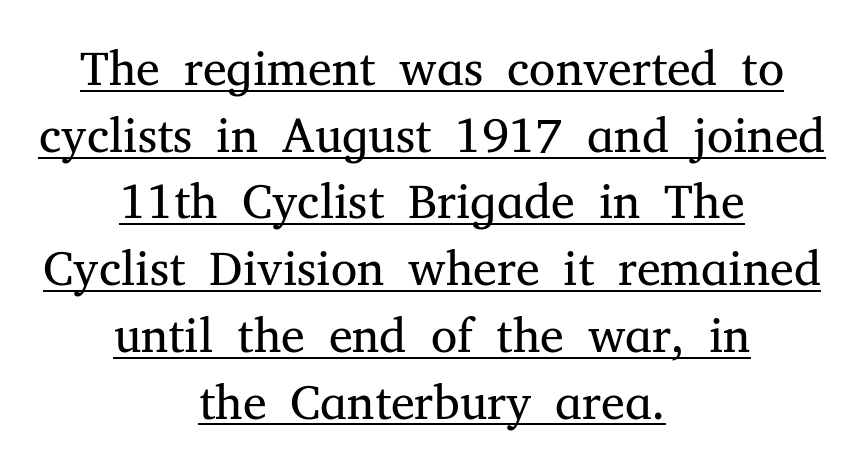
{"serif": "yes", "italic": "no", "bold": "no", "weight": "regular", "width": "normal", "stroke_contrast": "medium", "x_height": "medium", "monospaced": "no", "underline": "yes", "align": "center", "line_spacing": "normal", "line_spacing_ratio": 1.39, "letter_spacing": "normal", "letter_spacing_em": 0.0, "glyph_px": 48}
